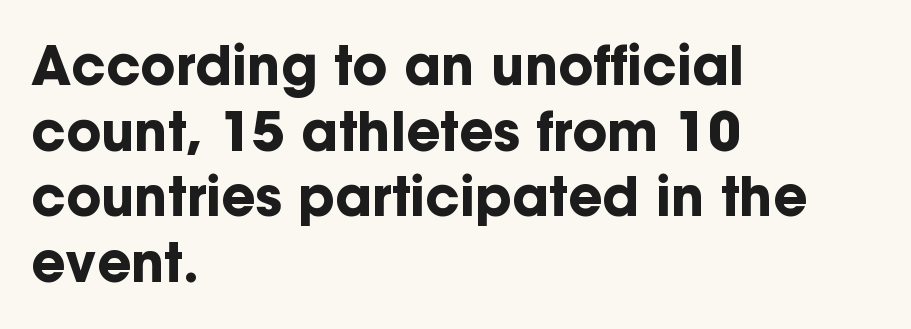
Q: Is the text bold? A: Yes.
Q: Is the text italic (slanted)? A: No, it is upright.
Q: Is the typeface a serif or a sans-serif typeface? A: Sans-serif.
Q: Is the text underlined? A: No.
Q: How is the paragraph aligned? A: Left-aligned.
Q: Is the spacing between letters normal or unusually wide? A: Normal.
Q: Width (condensed, normal, or wide)? A: Normal.
Q: Stroke contrast? A: Low.
Q: x-height? A: Medium.
Q: Monospaced? A: No.
